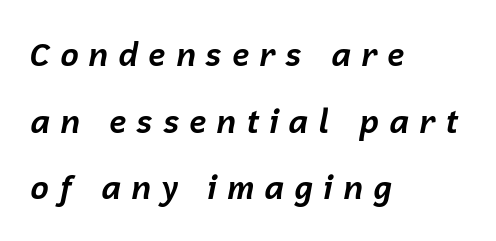
The image shows 32 px bold type, italic (leaning right); set left-aligned, loose line spacing (2.08x), unusually wide letter spacing (+0.29 em), not underlined; low stroke contrast and a medium x-height.
